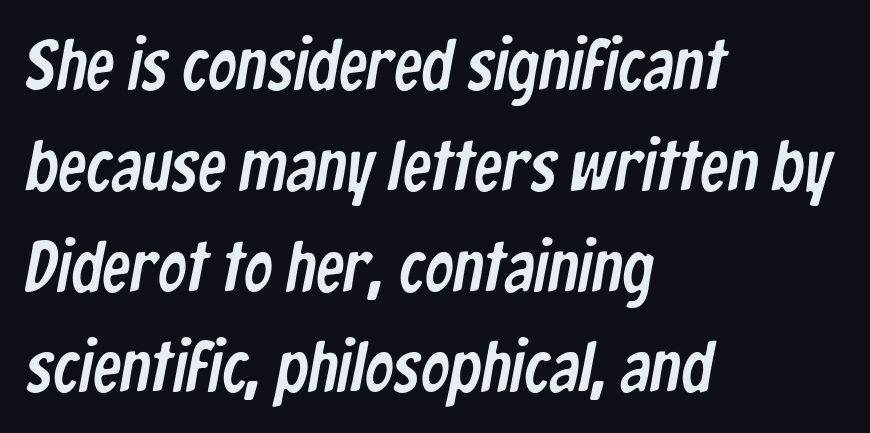
Q: Is the typeface a serif or a sans-serif typeface? A: Sans-serif.
Q: Is the text underlined? A: No.
Q: How is the paragraph aligned? A: Left-aligned.
Q: Is the spacing between letters normal or unusually wide? A: Normal.
Q: Is the spacing between lines tight, normal or loose? A: Normal.
Q: Width (condensed, normal, or wide)? A: Condensed.
Q: Stroke contrast? A: Low.
Q: x-height? A: Medium.
Q: Monospaced? A: No.
